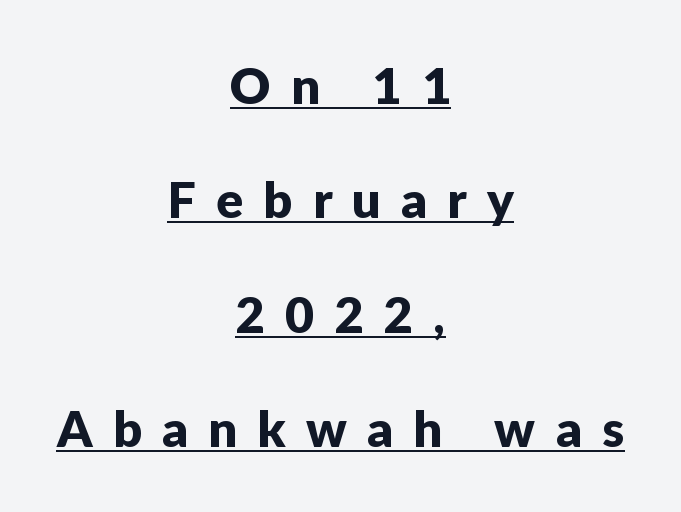
{"serif": "no", "italic": "no", "width": "normal", "stroke_contrast": "low", "x_height": "medium", "monospaced": "no", "underline": "yes", "align": "center", "line_spacing": "loose", "line_spacing_ratio": 2.29, "letter_spacing": "wide", "letter_spacing_em": 0.41, "glyph_px": 50}
